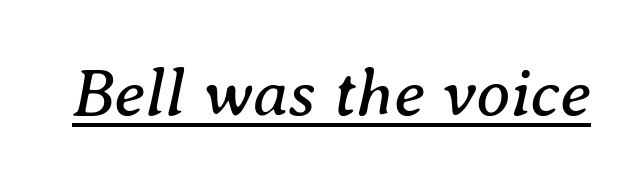
{"serif": "yes", "italic": "yes", "lean": "right", "slant_degrees": 8, "bold": "no", "weight": "regular", "width": "normal", "stroke_contrast": "medium", "x_height": "medium", "monospaced": "no", "underline": "yes", "letter_spacing": "normal", "letter_spacing_em": 0.0, "glyph_px": 69}
